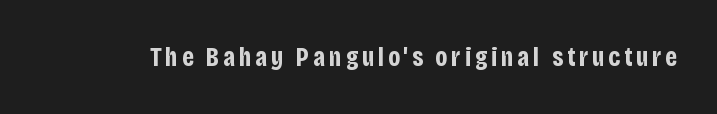
The lettering holds an erect, upright posture throughout. Check the space under the baseline: it is left empty. Does the weight exceed regular? Yes, all the way to bold.
